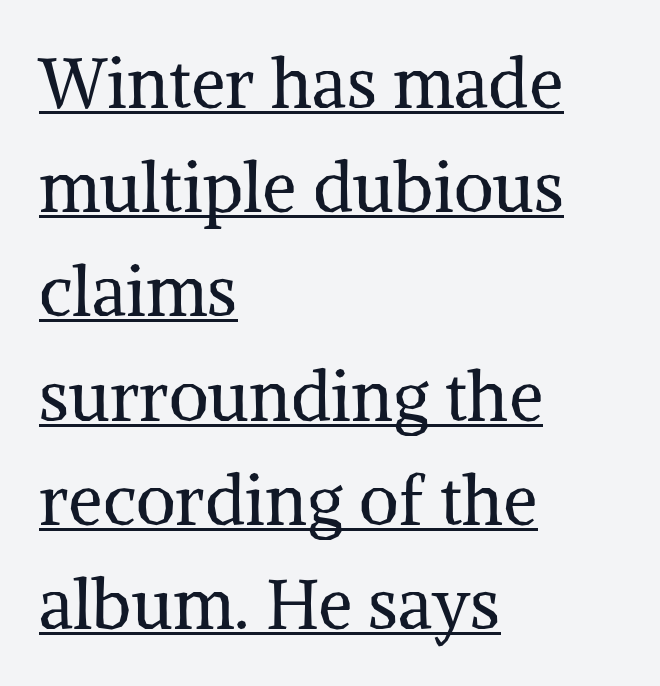
The image shows 69 px regular-weight serif type, upright; set left-aligned, normal line spacing (1.51x), normal letter spacing, underlined; medium stroke contrast and a medium x-height.
